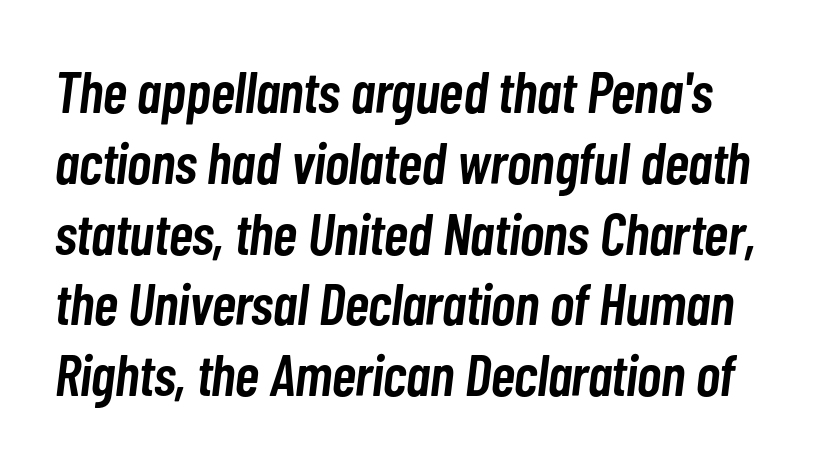
The image shows 58 px semibold, condensed type, italic (leaning right); set line spacing 1.22x, normal letter spacing, not underlined; low stroke contrast and a medium x-height.
